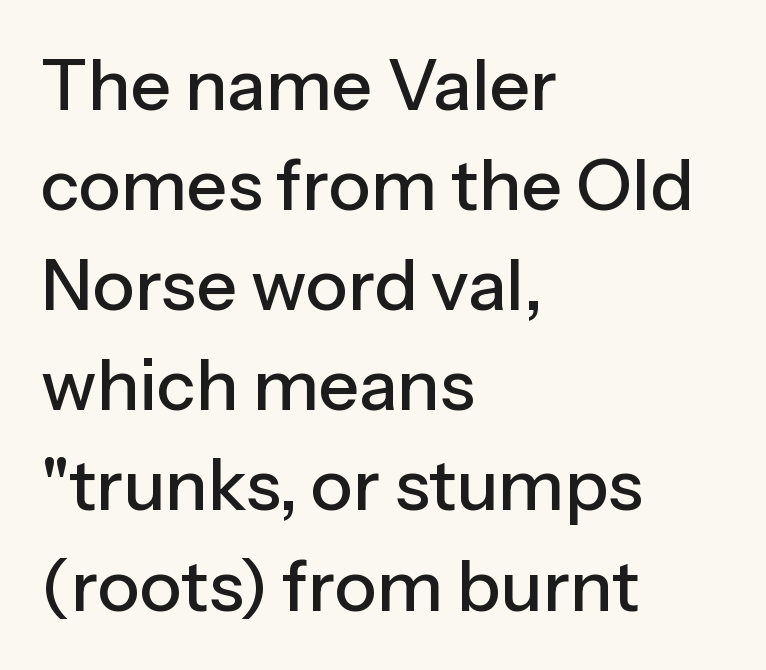
The image shows 71 px sans-serif type, upright; set left-aligned, normal line spacing (1.41x), normal letter spacing, not underlined; low stroke contrast and a medium x-height.
